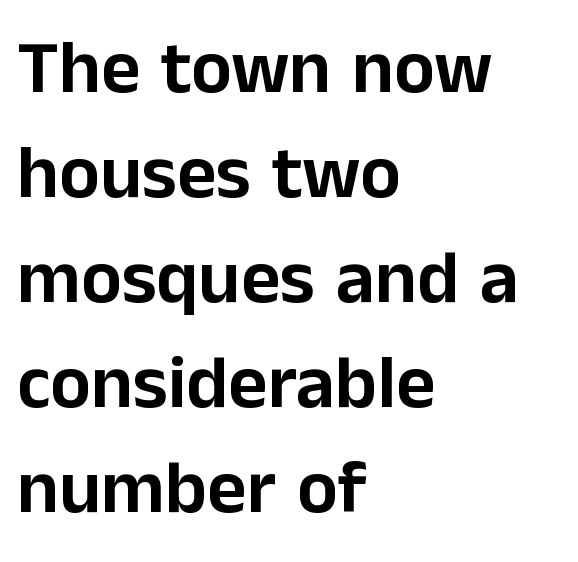
Q: Is the text italic (slanted)? A: No, it is upright.
Q: Is the typeface a serif or a sans-serif typeface? A: Sans-serif.
Q: Is the text underlined? A: No.
Q: How is the paragraph aligned? A: Left-aligned.
Q: Is the spacing between letters normal or unusually wide? A: Normal.
Q: Is the spacing between lines tight, normal or loose? A: Normal.
Q: Width (condensed, normal, or wide)? A: Normal.
Q: Stroke contrast? A: Low.
Q: x-height? A: Medium.
Q: Monospaced? A: No.
